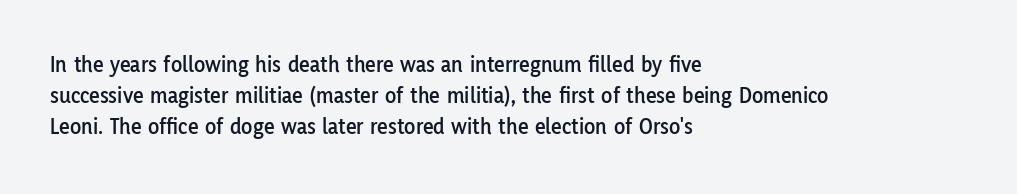
The image shows 23 px text type, upright; set left-aligned, normal line spacing (1.35x), normal letter spacing, not underlined.
